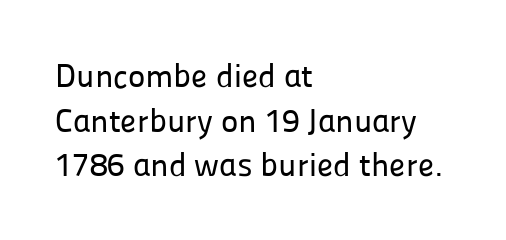
Descenders are the only things crossing below the line. These lines sit exactly where default settings would place them. Check where the strokes stop: nothing finishes them off — pure sans. Reading down the block, your eye returns to a fixed left position each line. This is roman type, the default non-slanted kind. Caption: standard tracking, unaltered.
